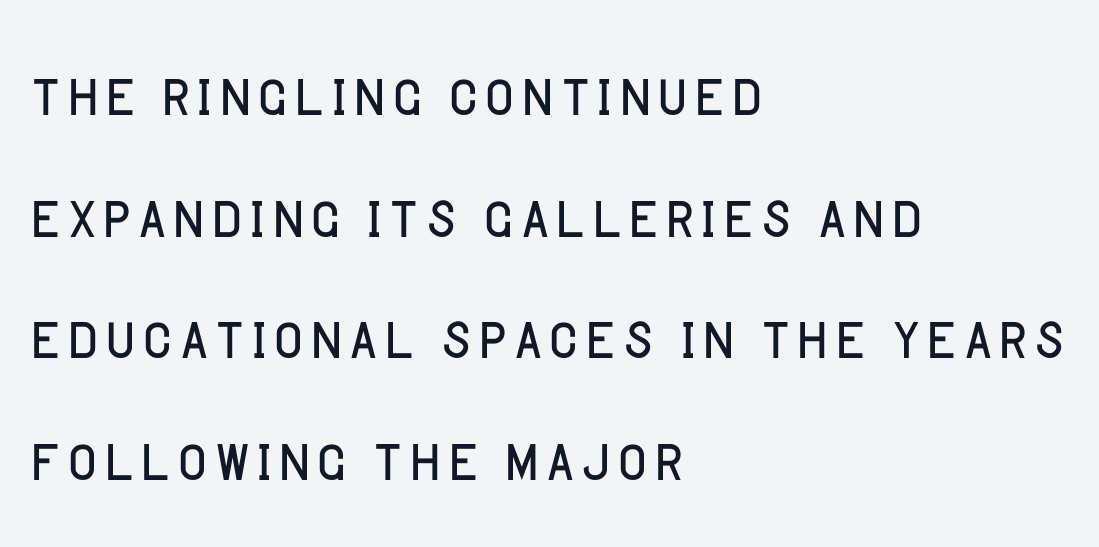
The image shows 80 px light sans-serif type, upright; set left-aligned, normal line spacing (1.52x), normal letter spacing, not underlined; low stroke contrast and a large x-height.
